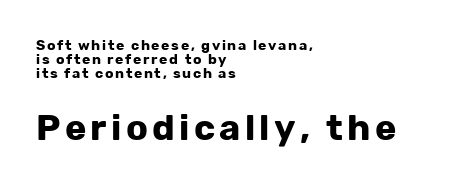
The image shows 36 px bold sans-serif type, upright; set left-aligned, tight line spacing (0.99x), not underlined; the second (bottom) block is 2.57x larger; low stroke contrast and a medium x-height.
